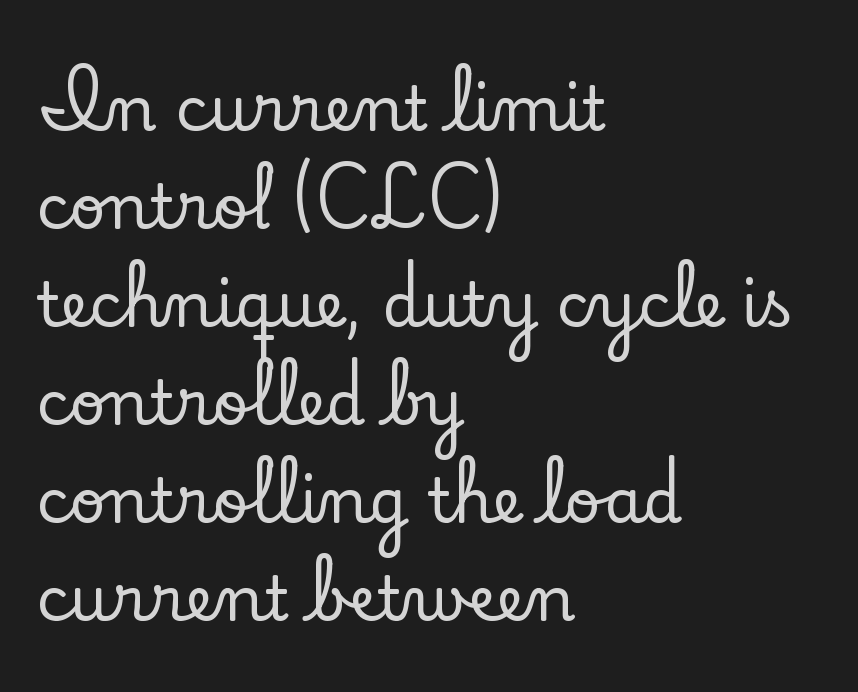
The image shows 62 px serif type, upright; set left-aligned, normal line spacing (1.58x), normal letter spacing, not underlined; low stroke contrast and a small x-height.
